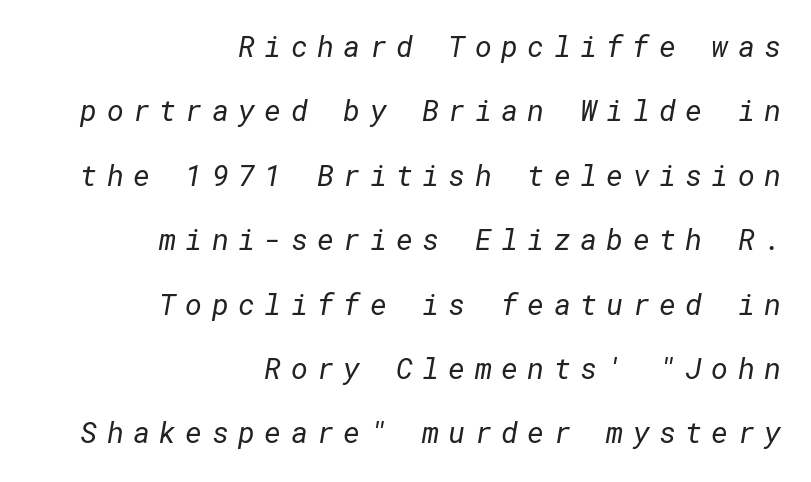
{"serif": "no", "bold": "no", "weight": "regular", "width": "normal", "stroke_contrast": "low", "x_height": "medium", "underline": "no", "align": "right", "line_spacing": "loose", "line_spacing_ratio": 2.22, "letter_spacing": "wide", "letter_spacing_em": 0.32, "glyph_px": 29}
